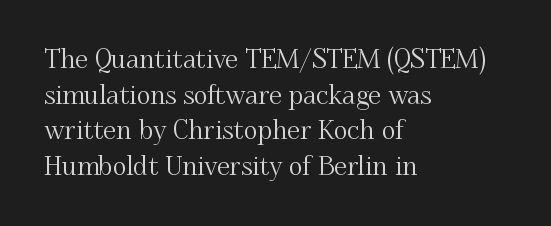
Q: Is the text italic (slanted)? A: No, it is upright.
Q: Is the text underlined? A: No.
Q: How is the paragraph aligned? A: Left-aligned.
Q: Is the spacing between letters normal or unusually wide? A: Normal.
Q: Is the spacing between lines tight, normal or loose? A: Normal.
